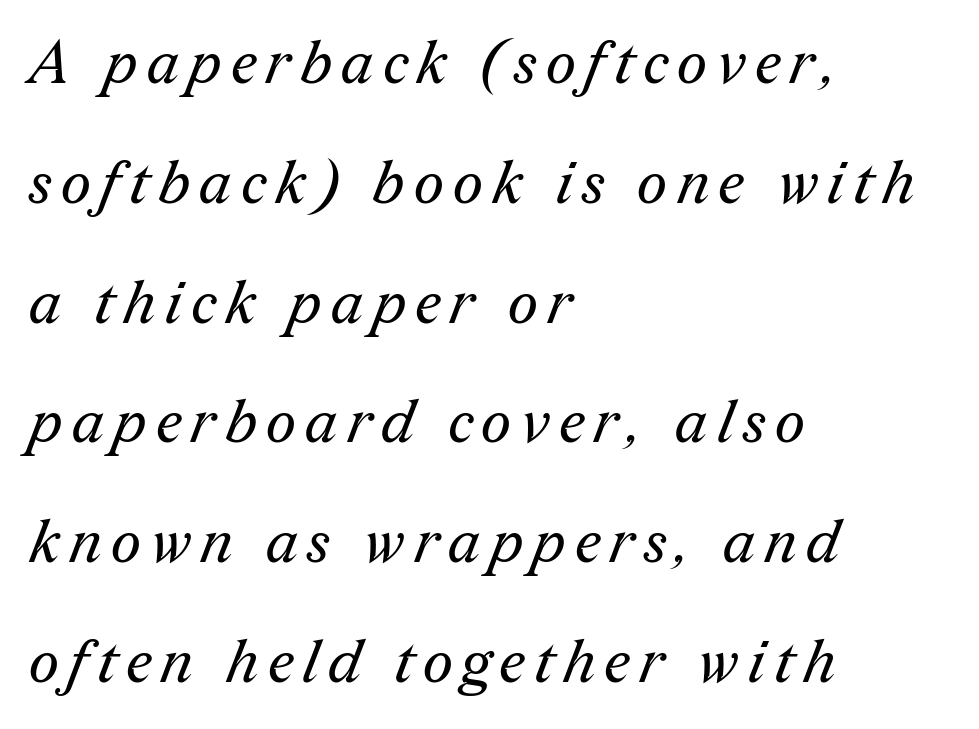
{"serif": "yes", "bold": "no", "weight": "regular", "width": "normal", "stroke_contrast": "medium", "x_height": "medium", "monospaced": "no", "underline": "no", "align": "left", "line_spacing": "loose", "line_spacing_ratio": 2.03, "glyph_px": 59}
